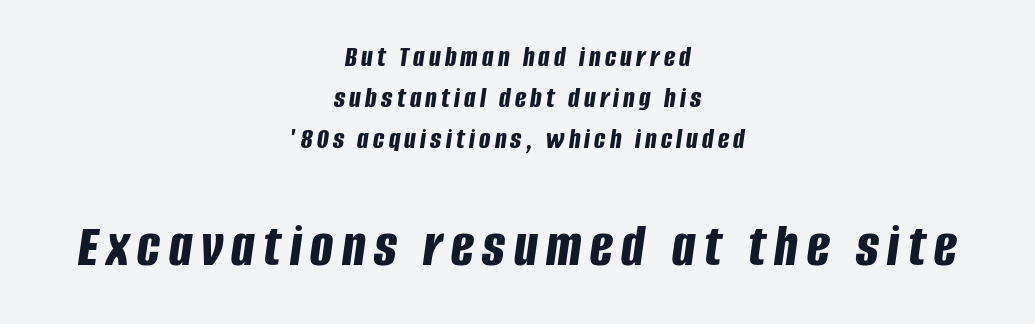
Horizontal alignment here is central, giving a formal, balanced look. The passage shown is typed in a proportional face where columns would drift. A student would notice the bottom passage is typeset larger than what precedes it. Slanted lettering throughout. These lines carry a lot of weight — the face is fully bold. Honestly, there is no underline to notice here at all.
